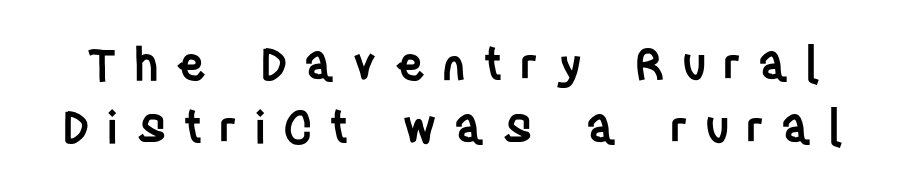
Q: Is the text bold? A: Semi-bold.
Q: Is the text italic (slanted)? A: No, it is upright.
Q: Is the typeface a serif or a sans-serif typeface? A: Sans-serif.
Q: Is the text underlined? A: No.
Q: Is the spacing between letters normal or unusually wide? A: Unusually wide.
Q: Is the spacing between lines tight, normal or loose? A: Normal.
Q: Width (condensed, normal, or wide)? A: Condensed.
Q: Stroke contrast? A: Low.
Q: x-height? A: Large.
Q: Monospaced? A: No.
